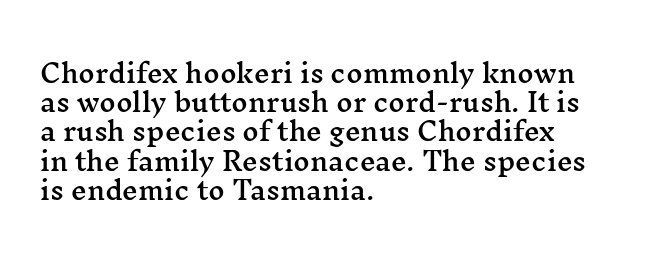
The image shows 25 px text type, upright; set left-aligned, line spacing 1.17x, normal letter spacing, not underlined.
